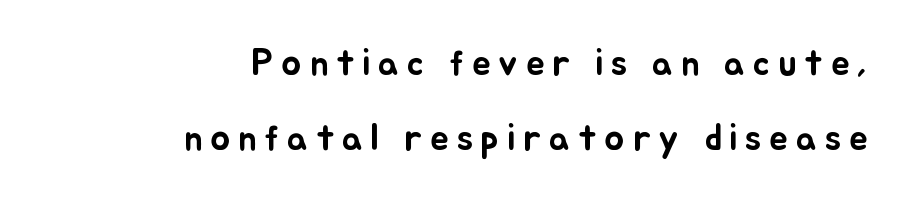
Q: Is the text italic (slanted)? A: No, it is upright.
Q: Is the text underlined? A: No.
Q: How is the paragraph aligned? A: Right-aligned.
Q: Is the spacing between letters normal or unusually wide? A: Unusually wide.
Q: Is the spacing between lines tight, normal or loose? A: Loose.
Q: Width (condensed, normal, or wide)? A: Normal.
Q: Stroke contrast? A: Low.
Q: x-height? A: Small.
Q: Monospaced? A: No.
